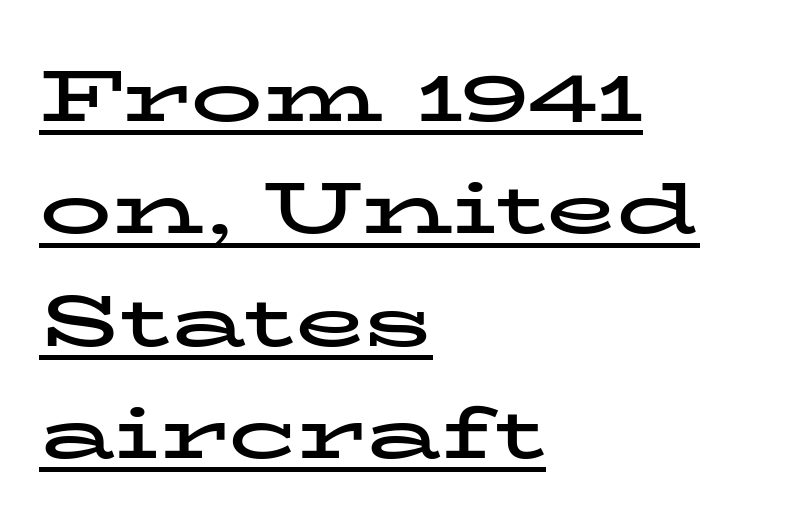
Q: Is the text bold? A: Yes.
Q: Is the text italic (slanted)? A: No, it is upright.
Q: Is the typeface a serif or a sans-serif typeface? A: Serif.
Q: Is the text underlined? A: Yes.
Q: How is the paragraph aligned? A: Left-aligned.
Q: Is the spacing between letters normal or unusually wide? A: Normal.
Q: Is the spacing between lines tight, normal or loose? A: Normal.
Q: Width (condensed, normal, or wide)? A: Wide.
Q: Stroke contrast? A: Low.
Q: x-height? A: Medium.
Q: Monospaced? A: No.
